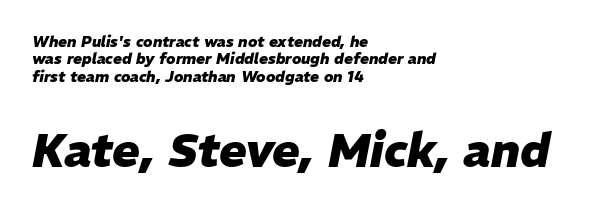
{"italic": "yes", "lean": "right", "slant_degrees": 11, "bold": "yes", "weight": "heavy", "width": "normal", "stroke_contrast": "low", "x_height": "medium", "monospaced": "no", "underline": "no", "align": "left", "line_spacing_ratio": 1.16, "letter_spacing": "normal", "letter_spacing_em": 0.0, "larger_block": "second", "size_ratio": 3.07, "glyph_px": 46}
